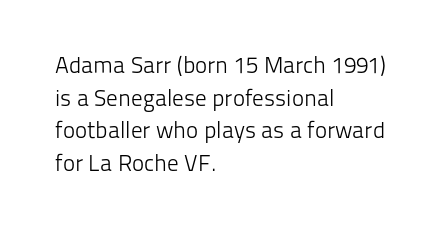
Q: Is the text bold? A: No.
Q: Is the text italic (slanted)? A: No, it is upright.
Q: Is the text underlined? A: No.
Q: How is the paragraph aligned? A: Left-aligned.
Q: Is the spacing between letters normal or unusually wide? A: Normal.
Q: Is the spacing between lines tight, normal or loose? A: Normal.
